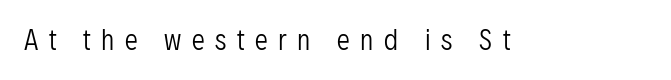
The rendering inserts visible extra space after every character. The characters are drawn with everyday or finer stroke widths. The type sits square on the baseline with zero lean. Anything drawn beneath the words? Only blank space.
